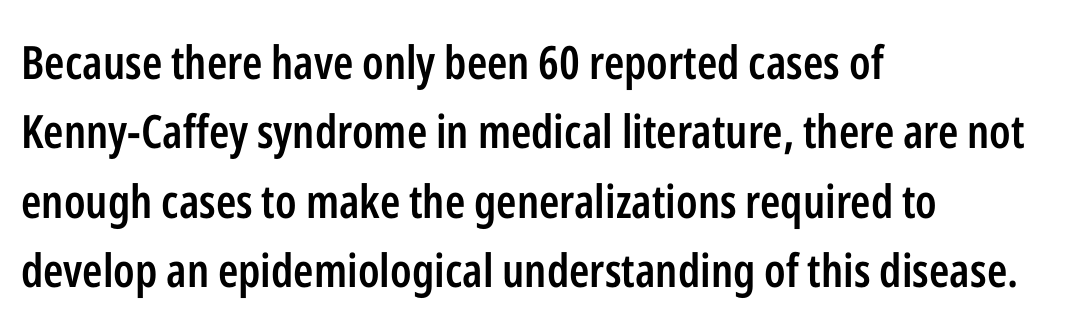
The zone under the glyphs is completely vacant. Semibold letterforms, between regular and bold. The rendering shows plain stroke endings on the letterforms — a sans-serif design. Characters follow at the spacing the type designer built in. This sample is left-justified, so line endings fall wherever the words run out. Each new line begins a customary step beneath the previous one.
